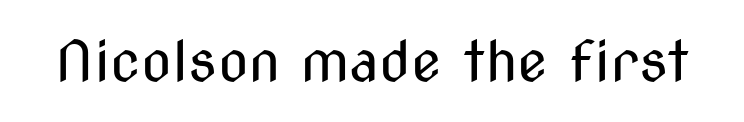
The characters display no serif detailing; their extremities are plain. Is this a fixed-width face? No — the glyphs have proportional, varying widths. Spacing between characters is what you'd get straight out of the box. The passage shown is not underscored anywhere. Is the type heavy? It reads as light-to-regular instead.
